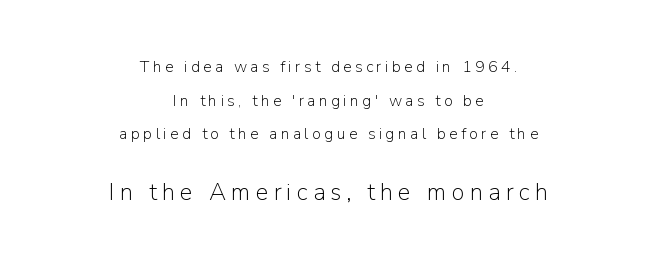
The image shows 24 px text type, upright; set centered, loose line spacing (2.1x), unusually wide letter spacing (+0.21 em), not underlined; the second (bottom) block is 1.5x larger.
